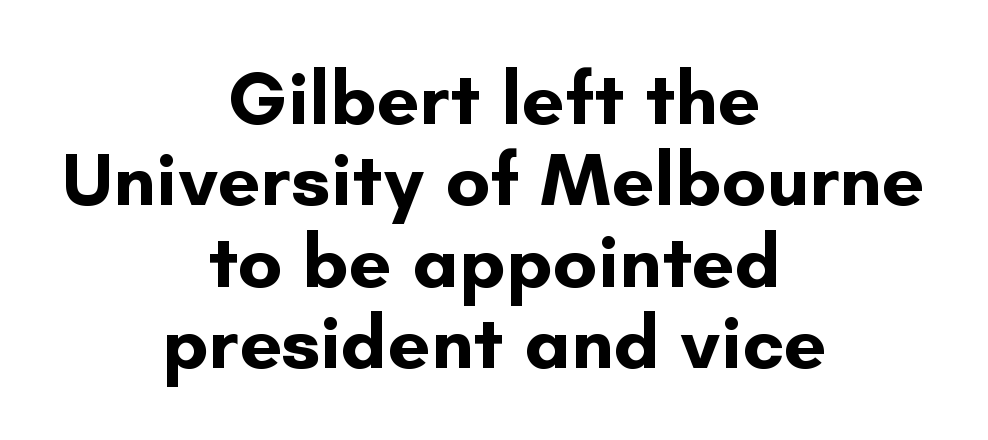
{"serif": "no", "italic": "no", "bold": "yes", "weight": "bold", "width": "normal", "stroke_contrast": "low", "x_height": "small", "monospaced": "no", "underline": "no", "align": "center", "line_spacing": "tight", "line_spacing_ratio": 1.07, "letter_spacing": "normal", "letter_spacing_em": 0.0, "glyph_px": 76}
